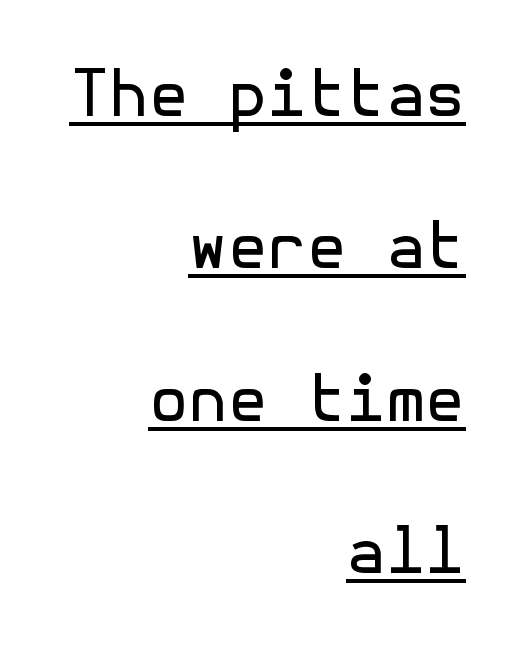
The letters sit at their default tracking, neither squeezed nor spread. The characters display no serif detailing; their extremities are plain. Does a line run under the words? Yes, clearly. It's the straight-up-and-down kind of type. Alignment: flush right. Weight: regular or lighter.
